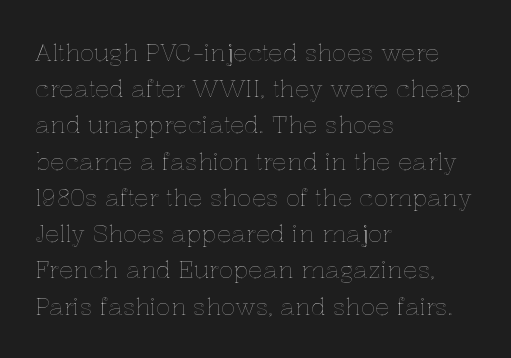
The image shows 24 px text type, upright; set left-aligned, normal line spacing (1.51x), normal letter spacing, not underlined.
